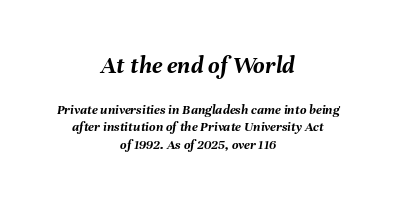
Q: Is the text bold? A: Yes.
Q: Is the text italic (slanted)? A: Yes, it leans right by about 8 degrees.
Q: Is the text underlined? A: No.
Q: How is the paragraph aligned? A: Centered.
Q: Is the spacing between letters normal or unusually wide? A: Normal.
Q: Which block of text is set in a larger size, the first (top) or the second (bottom)? A: The first (top) one.
